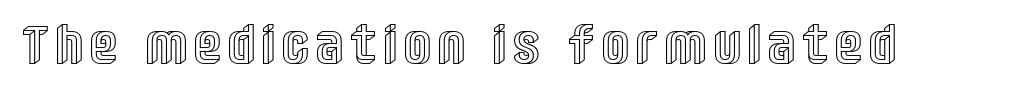
The image shows 55 px condensed type, upright; set not underlined; a large x-height.
